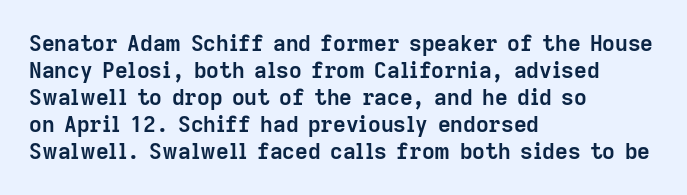
The setting favours the left margin, as ordinary paragraphs usually do. The strip under each line holds only bare page. Every letter is thick-stroked: bold, no question. In terms of posture, this sample is upright. Is the letter spacing exaggerated? No — it looks like the ordinary default.
